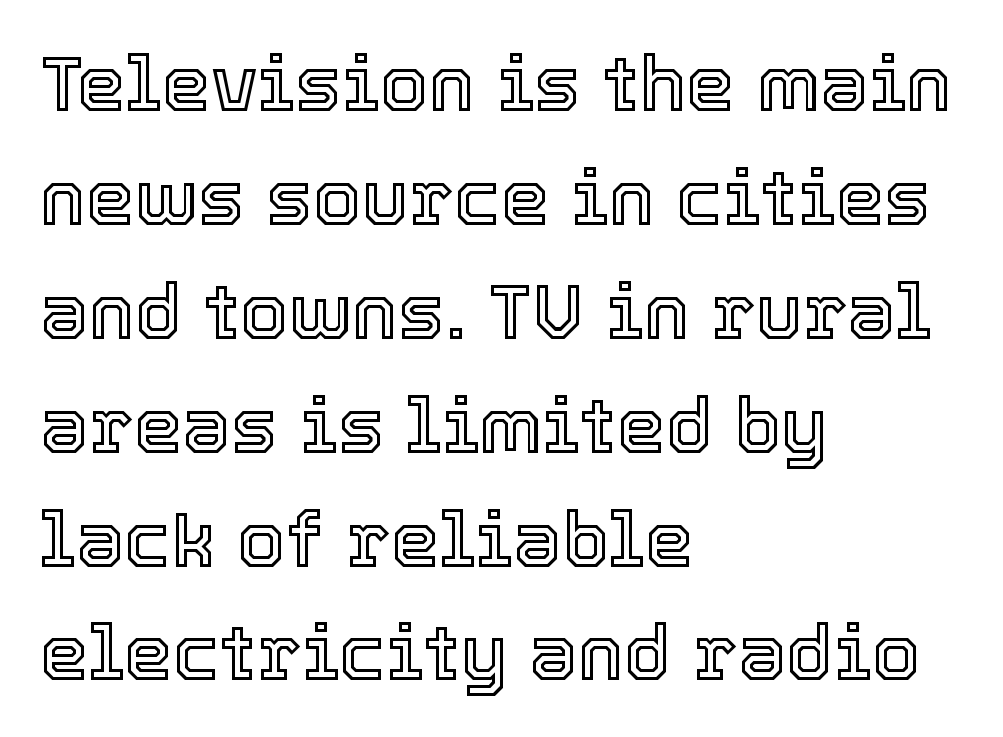
The passage shown stacks its lines at a standard gap. A classic flush-left, rag-right setting is used for this passage. These lines are rendered in a variable-pitch font. Beneath every word, the page is bare. Spacing between characters is what you'd get straight out of the box.
